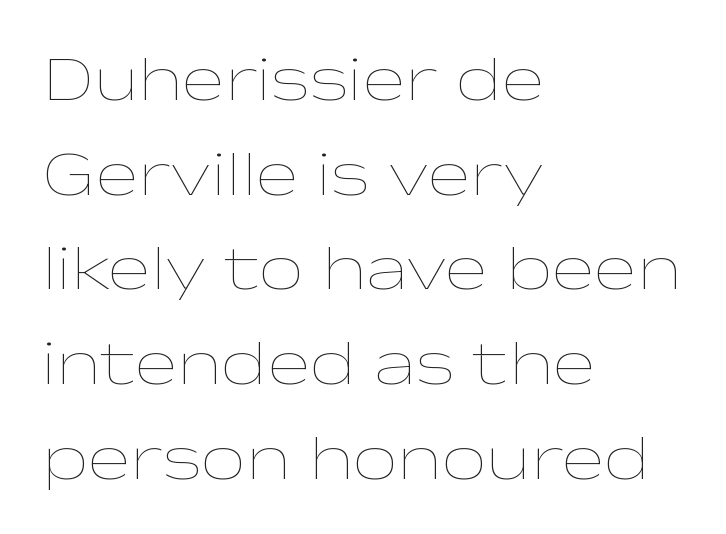
{"italic": "no", "bold": "no", "weight": "thin", "width": "wide", "stroke_contrast": "low", "x_height": "medium", "monospaced": "no", "underline": "no", "align": "left", "line_spacing": "normal", "line_spacing_ratio": 1.48, "letter_spacing": "normal", "letter_spacing_em": 0.0, "glyph_px": 64}
